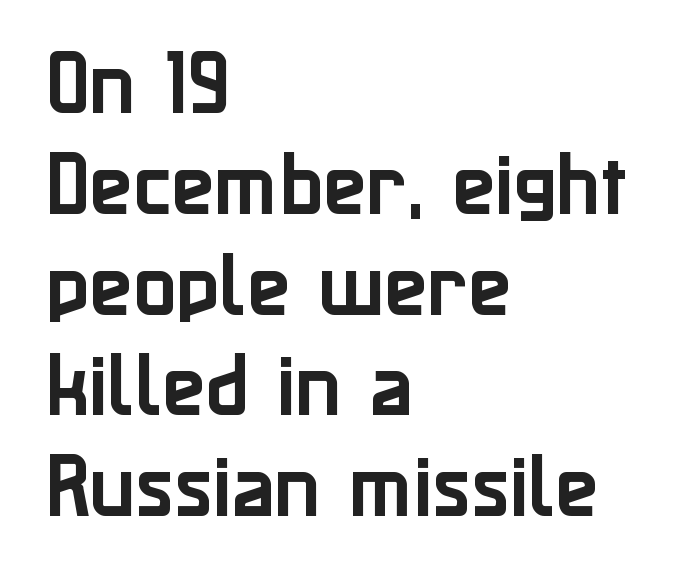
The image shows 71 px sans-serif type, upright; set left-aligned, normal line spacing (1.42x), normal letter spacing, not underlined; low stroke contrast and a medium x-height.
